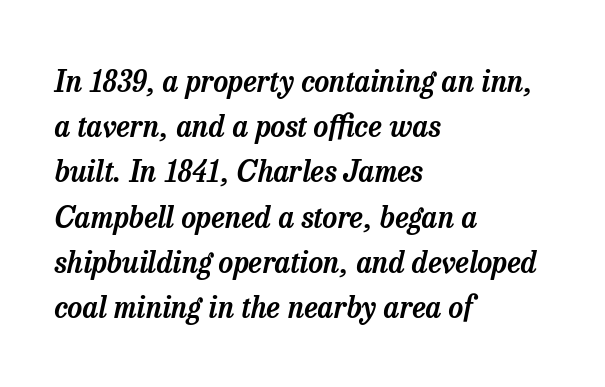
Q: Is the text italic (slanted)? A: Yes, it leans right by about 13 degrees.
Q: Is the typeface a serif or a sans-serif typeface? A: Serif.
Q: Is the text underlined? A: No.
Q: How is the paragraph aligned? A: Left-aligned.
Q: Is the spacing between letters normal or unusually wide? A: Normal.
Q: Is the spacing between lines tight, normal or loose? A: Normal.
Q: Width (condensed, normal, or wide)? A: Normal.
Q: Stroke contrast? A: Low.
Q: x-height? A: Medium.
Q: Monospaced? A: No.
